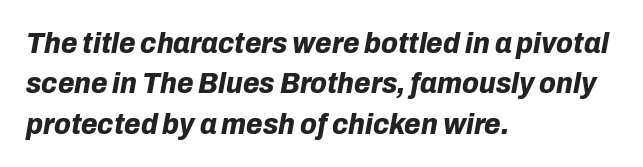
Q: Is the text bold? A: Yes.
Q: Is the text italic (slanted)? A: Yes, it leans right by about 10 degrees.
Q: Is the text underlined? A: No.
Q: How is the paragraph aligned? A: Left-aligned.
Q: Is the spacing between letters normal or unusually wide? A: Normal.
Q: Is the spacing between lines tight, normal or loose? A: Normal.
Q: Width (condensed, normal, or wide)? A: Normal.
Q: Stroke contrast? A: Low.
Q: x-height? A: Medium.
Q: Monospaced? A: No.
